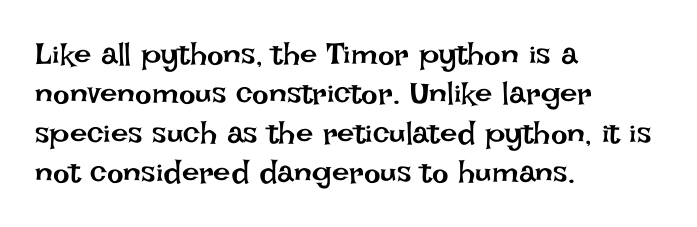
{"italic": "no", "bold": "no", "weight": "regular", "width": "normal", "stroke_contrast": "low", "x_height": "large", "monospaced": "no", "underline": "no", "align": "left", "line_spacing": "normal", "line_spacing_ratio": 1.27, "letter_spacing": "normal", "letter_spacing_em": 0.0, "glyph_px": 31}
